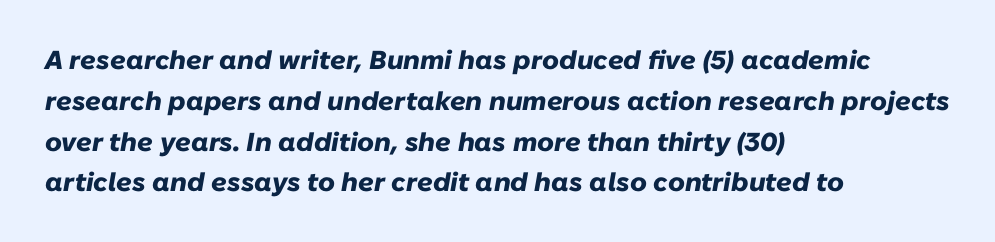
The image shows 26 px bold type, italic (leaning right); set left-aligned, normal line spacing (1.57x), normal letter spacing, not underlined.
